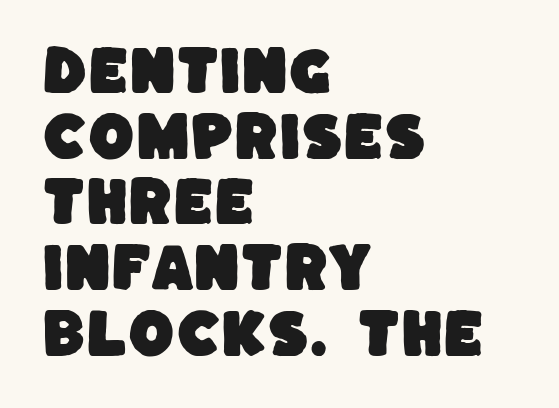
Q: Is the typeface a serif or a sans-serif typeface? A: Sans-serif.
Q: Is the text underlined? A: No.
Q: How is the paragraph aligned? A: Left-aligned.
Q: Is the spacing between letters normal or unusually wide? A: Normal.
Q: Width (condensed, normal, or wide)? A: Normal.
Q: Stroke contrast? A: Low.
Q: x-height? A: Large.
Q: Monospaced? A: No.
